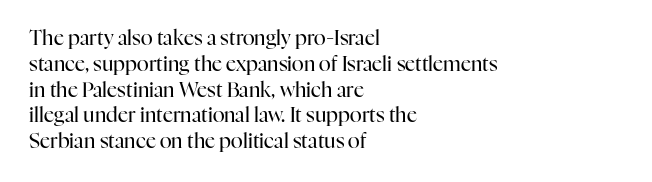
Q: Is the text bold? A: No.
Q: Is the text italic (slanted)? A: No, it is upright.
Q: Is the text underlined? A: No.
Q: How is the paragraph aligned? A: Left-aligned.
Q: Is the spacing between letters normal or unusually wide? A: Normal.
Q: Is the spacing between lines tight, normal or loose? A: Normal.
